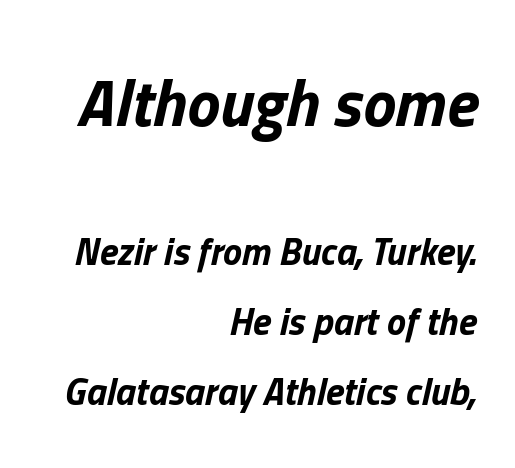
No word sits above an underline. The font is running at its bold setting. Characters follow at the spacing the type designer built in. A student would call this right alignment; a typographer would say flush right, rag left. The face used here is proportionally spaced, like ordinary book or web type.
